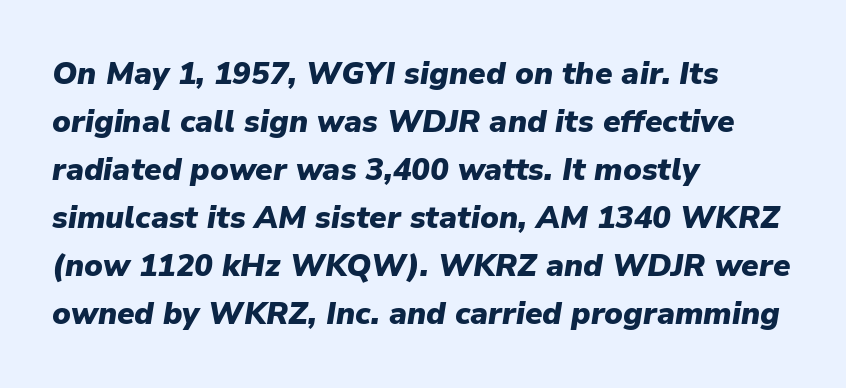
{"italic": "yes", "lean": "right", "slant_degrees": 9, "bold": "yes", "weight": "heavy", "width": "normal", "stroke_contrast": "low", "x_height": "medium", "monospaced": "no", "underline": "no", "align": "left", "line_spacing": "normal", "line_spacing_ratio": 1.55, "letter_spacing": "normal", "letter_spacing_em": 0.0, "glyph_px": 31}
